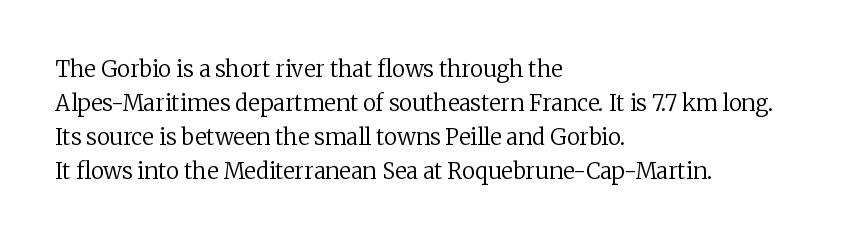
{"italic": "no", "bold": "no", "underline": "no", "align": "left", "line_spacing": "normal", "line_spacing_ratio": 1.55, "letter_spacing": "normal", "letter_spacing_em": 0.0, "glyph_px": 22}
